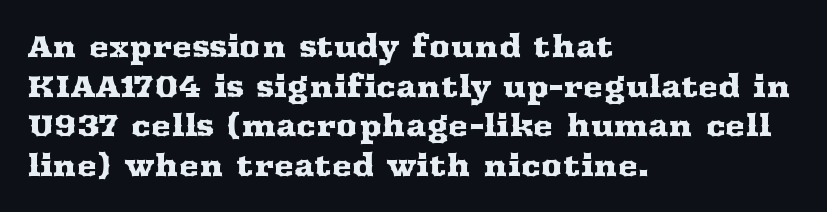
Q: Is the text italic (slanted)? A: No, it is upright.
Q: Is the typeface a serif or a sans-serif typeface? A: Serif.
Q: Is the text underlined? A: No.
Q: How is the paragraph aligned? A: Left-aligned.
Q: Is the spacing between letters normal or unusually wide? A: Normal.
Q: Is the spacing between lines tight, normal or loose? A: Normal.
Q: Width (condensed, normal, or wide)? A: Wide.
Q: Stroke contrast? A: Medium.
Q: x-height? A: Medium.
Q: Monospaced? A: No.
